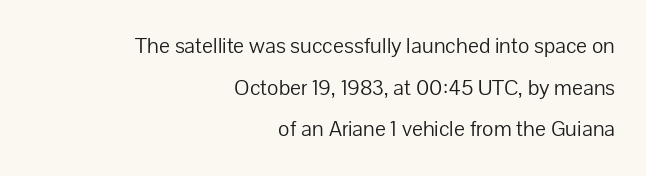
Q: Is the text bold? A: No.
Q: Is the text italic (slanted)? A: No, it is upright.
Q: Is the text underlined? A: No.
Q: How is the paragraph aligned? A: Right-aligned.
Q: Is the spacing between letters normal or unusually wide? A: Normal.
